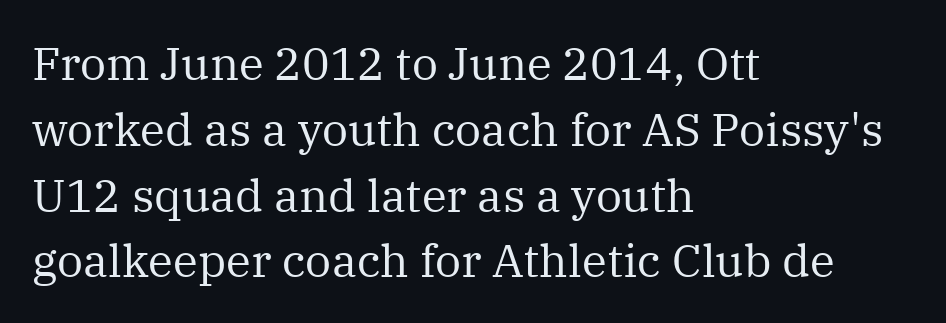
The image shows 46 px regular-weight serif type, upright; set left-aligned, normal line spacing (1.43x), normal letter spacing, not underlined; medium stroke contrast and a medium x-height.
